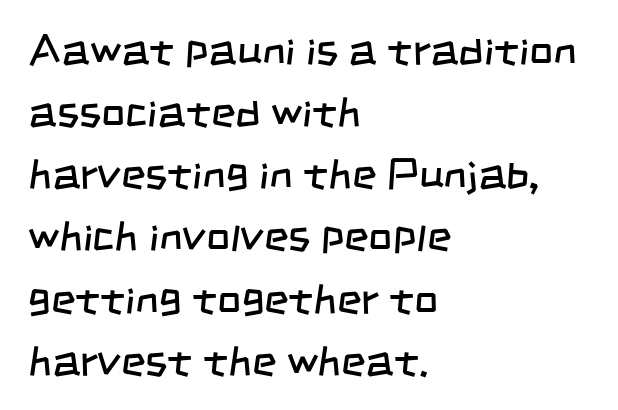
The image shows 42 px regular-weight, condensed sans-serif type; set left-aligned, normal line spacing (1.48x), normal letter spacing, not underlined; low stroke contrast and a large x-height.
